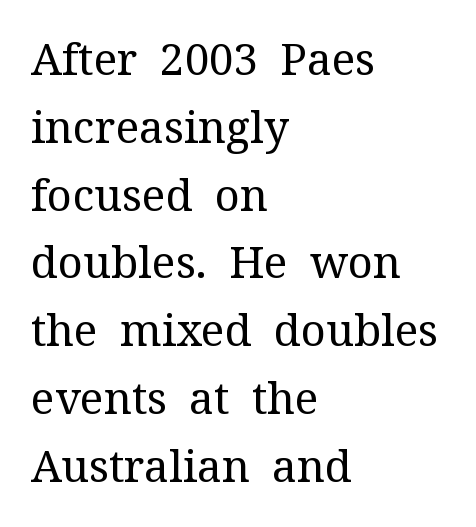
{"serif": "yes", "italic": "no", "bold": "no", "weight": "regular", "width": "normal", "stroke_contrast": "medium", "x_height": "medium", "monospaced": "no", "underline": "no", "align": "left", "line_spacing": "normal", "line_spacing_ratio": 1.54, "letter_spacing": "normal", "letter_spacing_em": 0.0, "glyph_px": 44}
